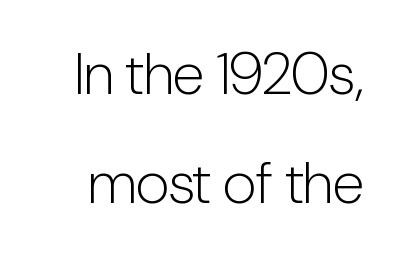
The image shows 59 px light, condensed sans-serif type, upright; set line spacing 1.85x, normal letter spacing, not underlined; low stroke contrast and a medium x-height.
